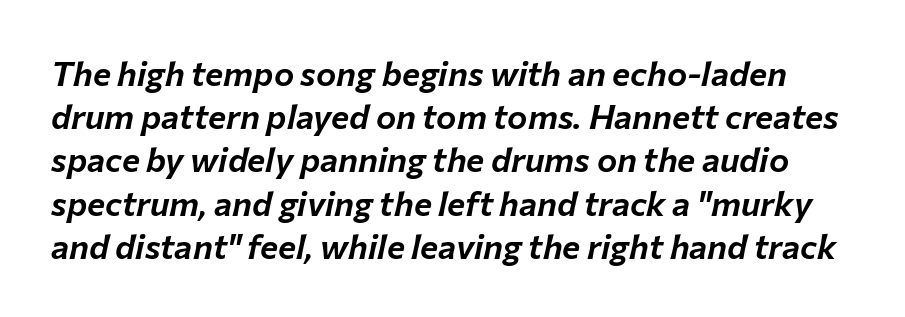
{"italic": "yes", "lean": "right", "slant_degrees": 12, "width": "normal", "stroke_contrast": "low", "x_height": "medium", "monospaced": "no", "underline": "no", "line_spacing": "normal", "line_spacing_ratio": 1.27, "letter_spacing": "normal", "letter_spacing_em": 0.0, "glyph_px": 34}
